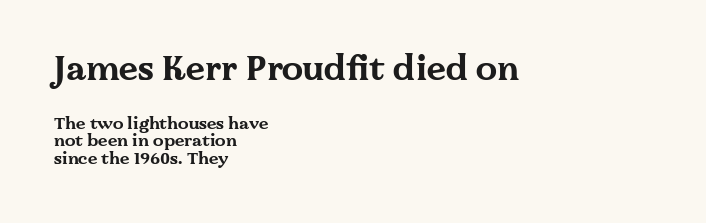
Q: Is the text bold? A: Yes.
Q: Is the text italic (slanted)? A: No, it is upright.
Q: Is the typeface a serif or a sans-serif typeface? A: Serif.
Q: Is the text underlined? A: No.
Q: How is the paragraph aligned? A: Left-aligned.
Q: Is the spacing between letters normal or unusually wide? A: Normal.
Q: Is the spacing between lines tight, normal or loose? A: Tight.
Q: Which block of text is set in a larger size, the first (top) or the second (bottom)? A: The first (top) one.
Q: Width (condensed, normal, or wide)? A: Wide.
Q: Stroke contrast? A: Medium.
Q: x-height? A: Medium.
Q: Monospaced? A: No.
